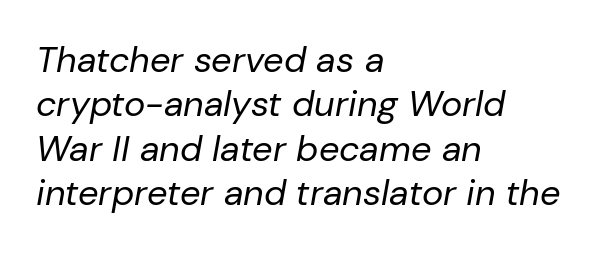
Weight class: somewhere from thin through regular. No extra tracking has been applied to these lines. The specimen omits any rule beneath the text block's lines. Looks like regular typesetting: each glyph gets only the width it needs. The lines in this sample share a left origin and differ only in where they stop. The face used here has a pronounced slope to its letters.
